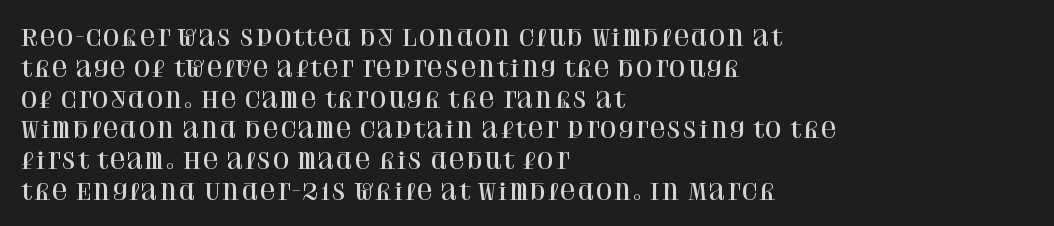
Q: Is the text italic (slanted)? A: No, it is upright.
Q: Is the text underlined? A: No.
Q: How is the paragraph aligned? A: Left-aligned.
Q: Is the spacing between letters normal or unusually wide? A: Normal.
Q: Is the spacing between lines tight, normal or loose? A: Normal.
